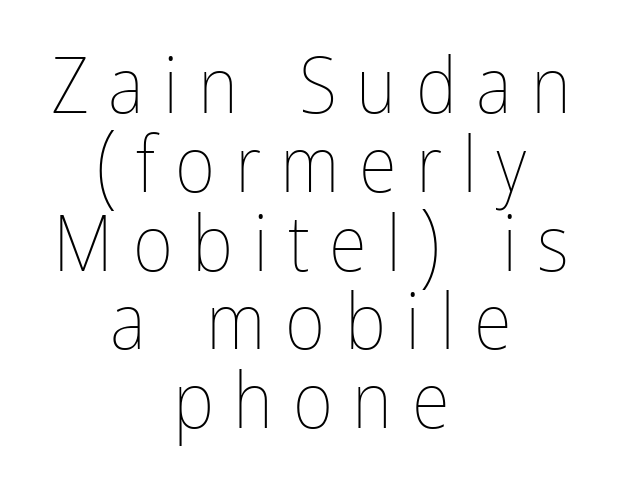
{"italic": "no", "bold": "no", "weight": "thin", "width": "condensed", "stroke_contrast": "low", "x_height": "medium", "monospaced": "no", "underline": "no", "align": "center", "line_spacing": "tight", "line_spacing_ratio": 1.01, "letter_spacing": "wide", "letter_spacing_em": 0.25, "glyph_px": 78}
